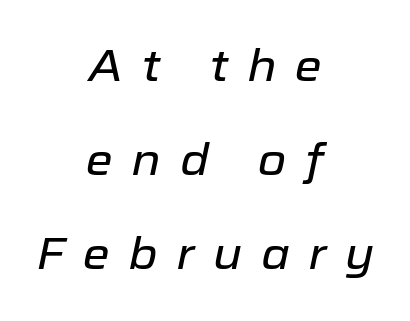
The setting favours the middle, as headings and verse often do. The zone under the glyphs is completely vacant. Caption: expanded tracking, letters set apart. The rendering uses a large line-height, opening up the rows. A typesetter would call this proportional, since set widths differ per character. When letters slant like this, we call the style italic.
